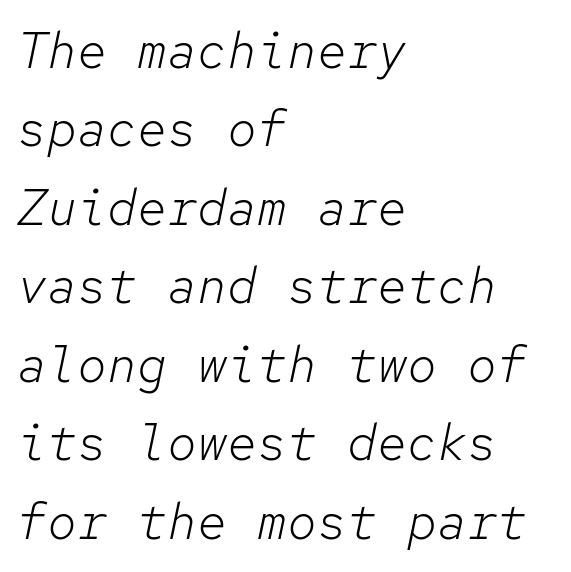
The image shows 50 px light type, italic (leaning right), monospaced; set left-aligned, normal line spacing (1.57x), normal letter spacing, not underlined; low stroke contrast and a medium x-height.
